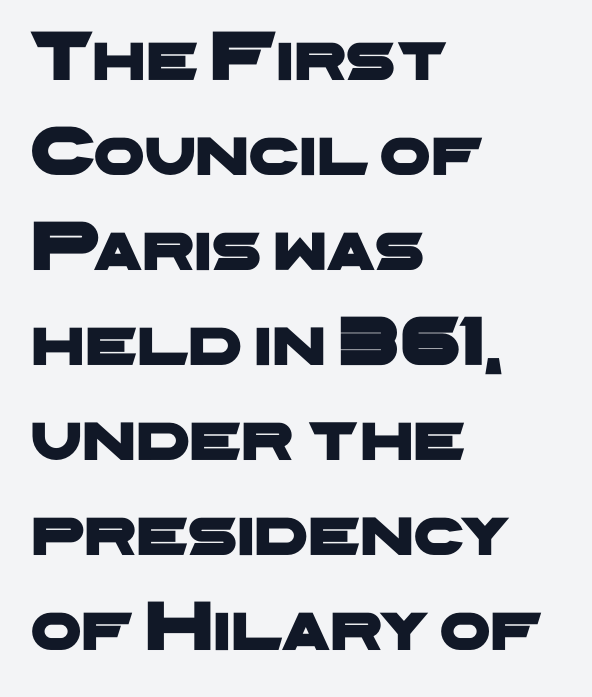
Q: Is the typeface a serif or a sans-serif typeface? A: Sans-serif.
Q: Is the text underlined? A: No.
Q: How is the paragraph aligned? A: Left-aligned.
Q: Is the spacing between letters normal or unusually wide? A: Normal.
Q: Is the spacing between lines tight, normal or loose? A: Normal.
Q: Width (condensed, normal, or wide)? A: Wide.
Q: Stroke contrast? A: Low.
Q: x-height? A: Medium.
Q: Monospaced? A: No.
